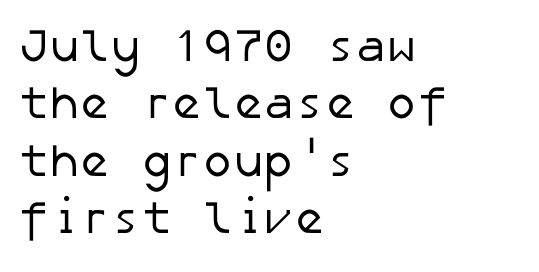
The image shows 46 px regular-weight sans-serif type; set left-aligned, normal line spacing (1.25x), normal letter spacing, not underlined; low stroke contrast and a medium x-height.
